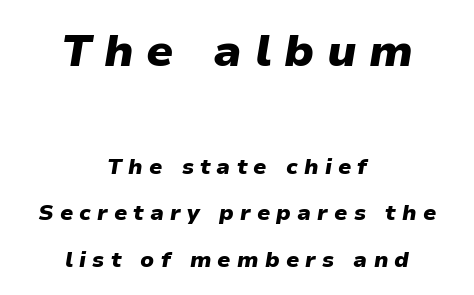
{"italic": "yes", "lean": "right", "slant_degrees": 9, "bold": "yes", "weight": "heavy", "width": "normal", "stroke_contrast": "low", "x_height": "medium", "monospaced": "no", "underline": "no", "align": "center", "line_spacing": "loose", "line_spacing_ratio": 2.11, "letter_spacing": "wide", "letter_spacing_em": 0.28, "larger_block": "first", "size_ratio": 2.05, "glyph_px": 45}
